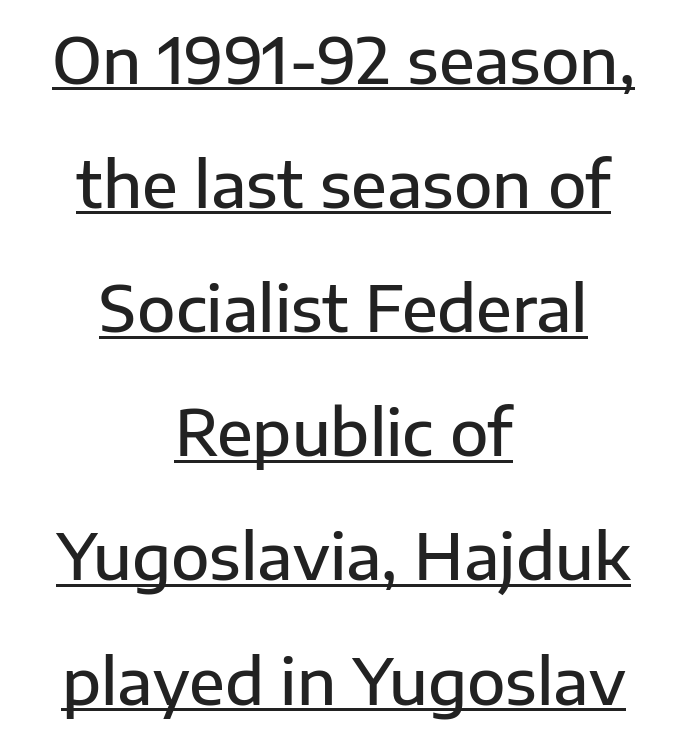
The image shows 63 px semibold sans-serif type, upright; set centered, loose line spacing (1.97x), normal letter spacing, underlined; low stroke contrast and a medium x-height.
